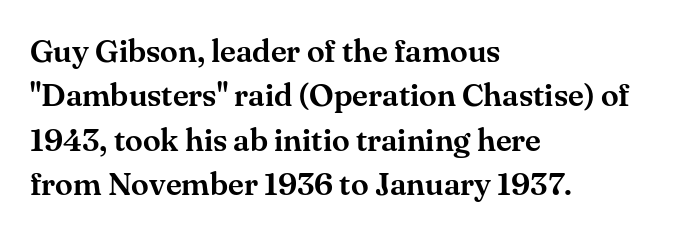
The zone under the glyphs is completely vacant. Horizontally, the lines are justified to the leading edge only. Students, observe: this is what conventionally led text looks like. Nope, not italic — everything's standing straight.
